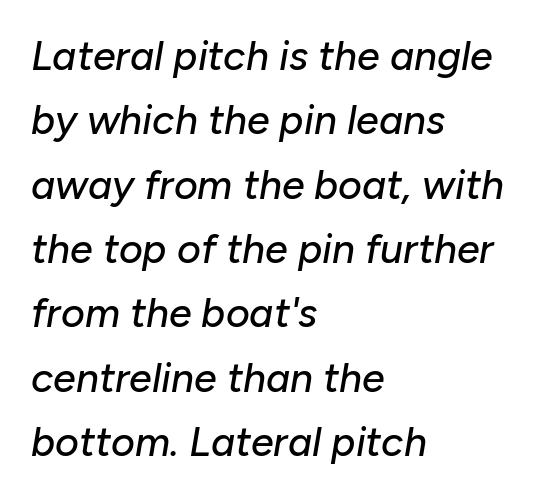
Q: Is the text italic (slanted)? A: Yes, it leans right by about 10 degrees.
Q: Is the text underlined? A: No.
Q: How is the paragraph aligned? A: Left-aligned.
Q: Is the spacing between letters normal or unusually wide? A: Normal.
Q: Is the spacing between lines tight, normal or loose? A: Normal.
Q: Width (condensed, normal, or wide)? A: Normal.
Q: Stroke contrast? A: Low.
Q: x-height? A: Medium.
Q: Monospaced? A: No.
